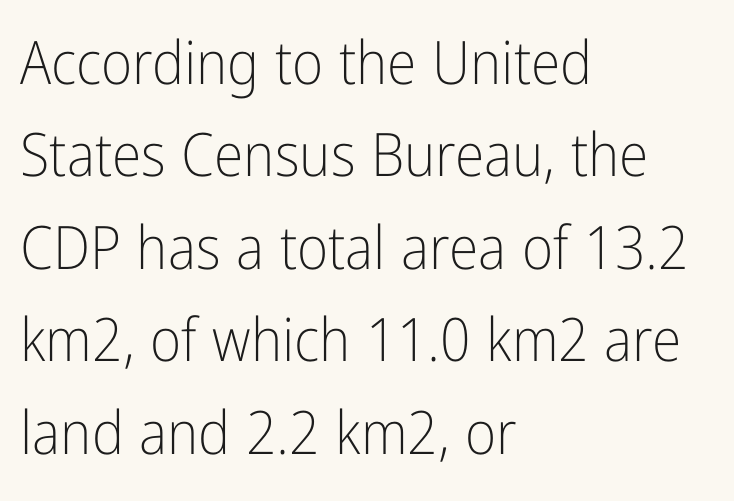
The image shows 60 px light, condensed sans-serif type, upright; set left-aligned, normal line spacing (1.54x), normal letter spacing, not underlined; low stroke contrast and a medium x-height.
